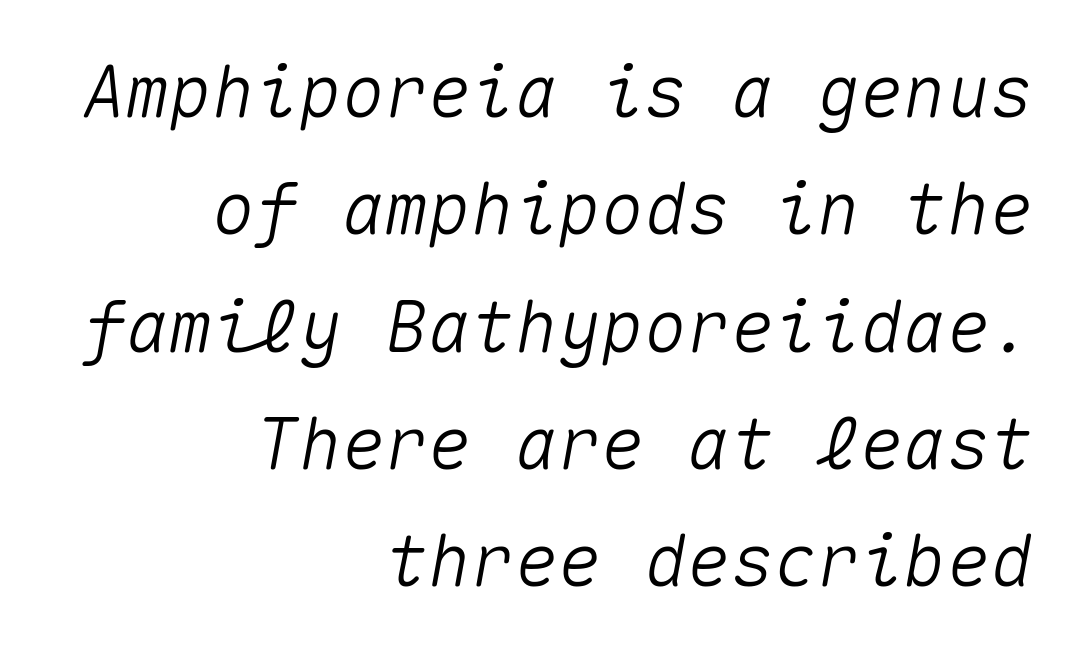
Looks like terminal output: every glyph gets an equal slot. A flush-right, rag-left setting is used for this passage. Observe the ordinary spacing: letters are neighbours, not strangers. Whoever set this chose a conventional vertical rhythm. A bare baseline throughout the passage.
